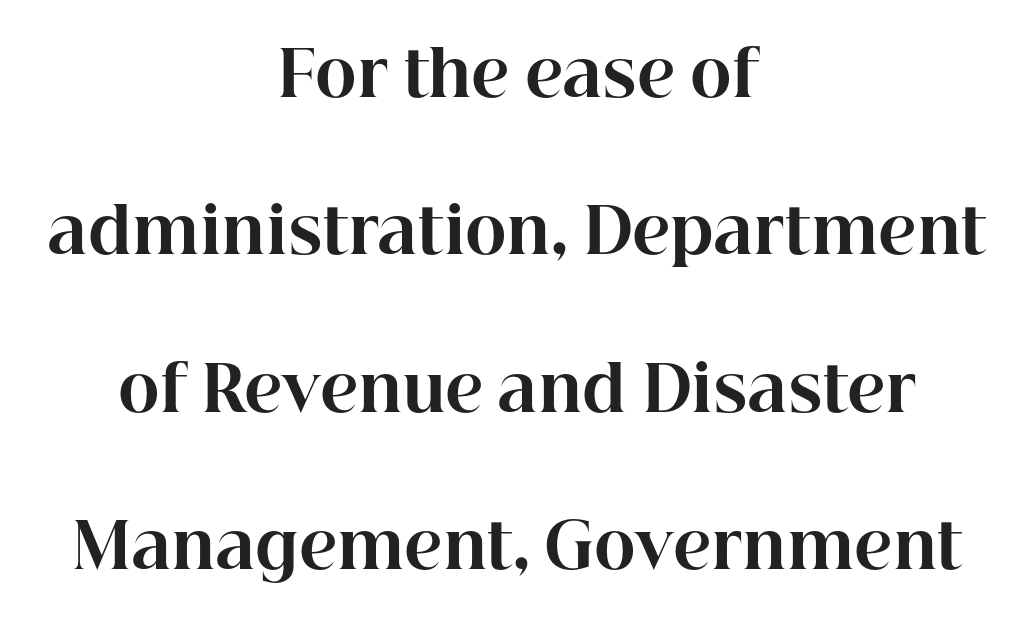
{"serif": "yes", "italic": "no", "bold": "yes", "weight": "bold", "width": "normal", "stroke_contrast": "high", "x_height": "medium", "monospaced": "no", "underline": "no", "align": "center", "line_spacing": "loose", "line_spacing_ratio": 2.5, "letter_spacing": "normal", "letter_spacing_em": 0.0, "glyph_px": 63}
